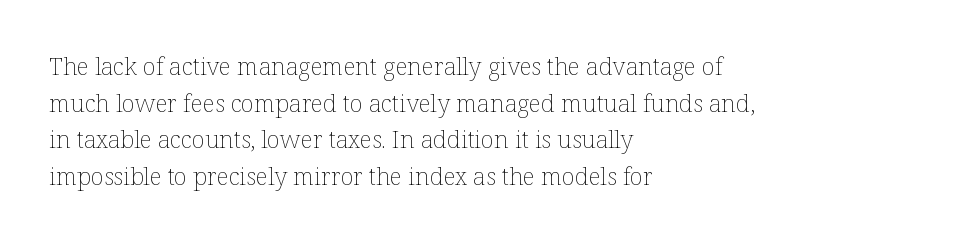
Standard letterfit; no display-style spreading of the glyphs. No chunkiness to these letters — they're not bold. This is roman type, the default non-slanted kind. Does the copy run flush right? No — it runs flush left.
